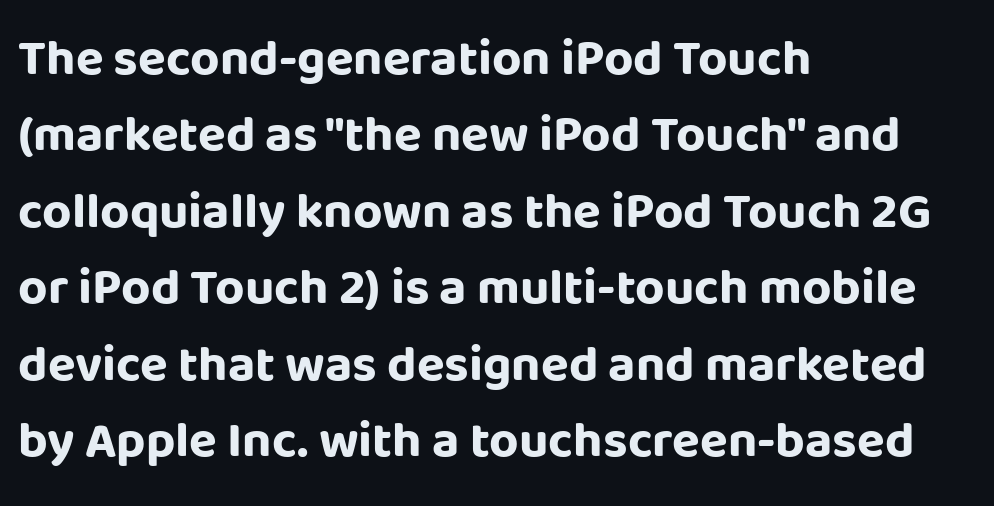
The face used here is proportionally spaced, like ordinary book or web type. The strokes are fattened all the way to bold. Check the space under the baseline: it is left empty. The lettering holds an erect, upright posture throughout. The passage shown is typeset with a sans-serif family.
